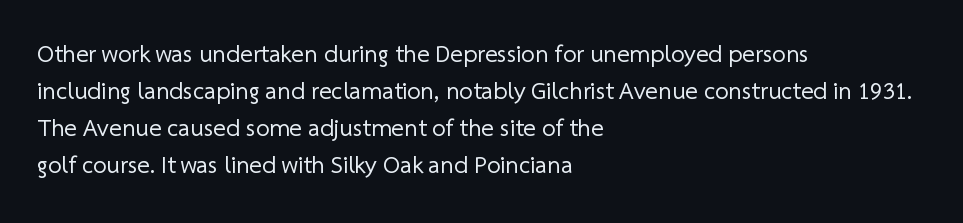
Glance below the letters and you will spot only blank space. The weight tops out at a normal text grade. Caption: standard tracking, unaltered. Short and long lines alike share a common starting point at left.
